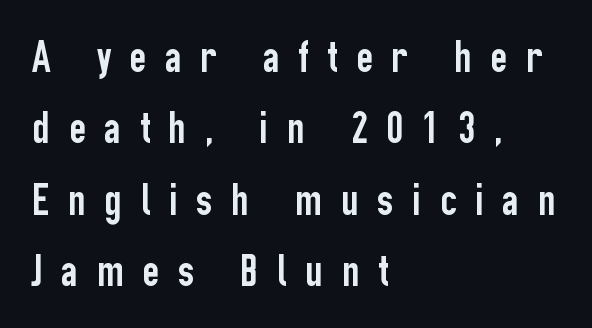
{"serif": "no", "italic": "no", "width": "condensed", "stroke_contrast": "low", "x_height": "medium", "monospaced": "no", "underline": "no", "align": "left", "line_spacing": "normal", "line_spacing_ratio": 1.55, "letter_spacing": "wide", "letter_spacing_em": 0.41, "glyph_px": 46}
